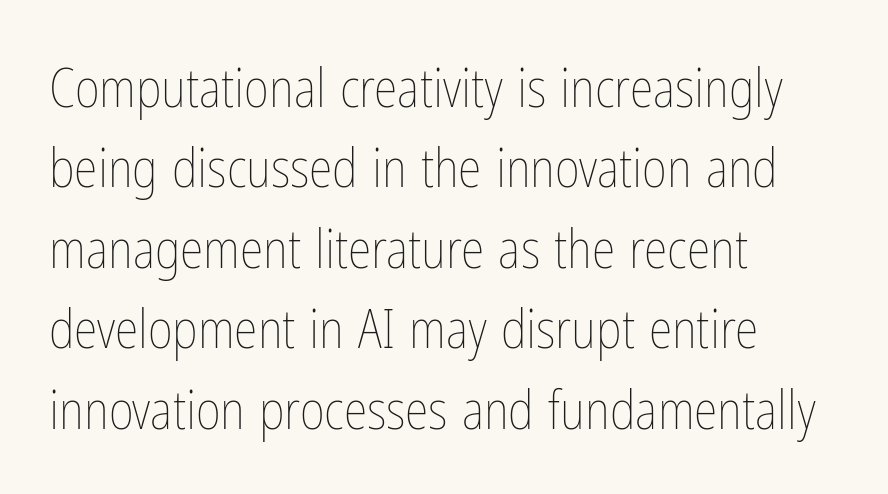
Q: Is the text bold? A: No.
Q: Is the text italic (slanted)? A: No, it is upright.
Q: Is the text underlined? A: No.
Q: How is the paragraph aligned? A: Left-aligned.
Q: Is the spacing between letters normal or unusually wide? A: Normal.
Q: Is the spacing between lines tight, normal or loose? A: Normal.
Q: Width (condensed, normal, or wide)? A: Condensed.
Q: Stroke contrast? A: Low.
Q: x-height? A: Medium.
Q: Monospaced? A: No.
